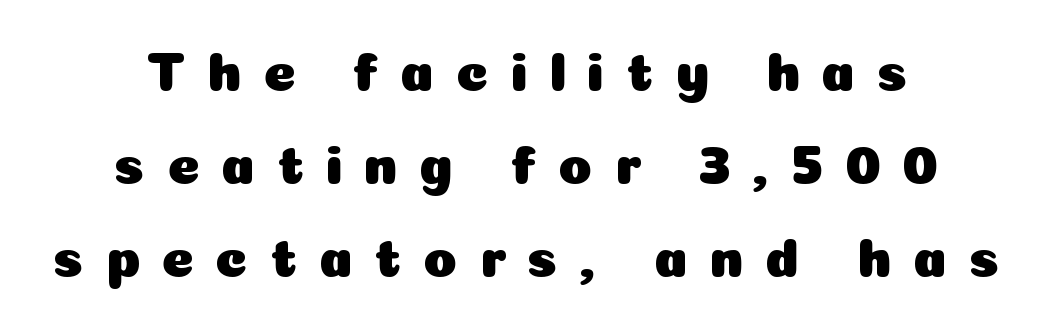
Characters remain perfectly vertical along every line. Classification — sans serif. The string is rendered with underlining switched off. Note the varied advance widths — an 'i' is clearly narrower than an 'm'.
